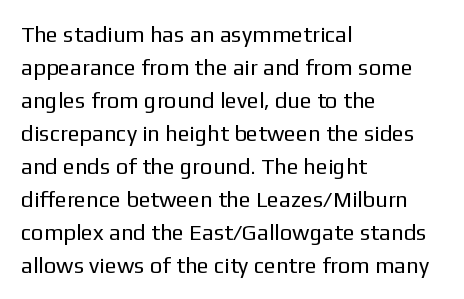
Q: Is the text bold? A: No.
Q: Is the text italic (slanted)? A: No, it is upright.
Q: Is the text underlined? A: No.
Q: How is the paragraph aligned? A: Left-aligned.
Q: Is the spacing between letters normal or unusually wide? A: Normal.
Q: Is the spacing between lines tight, normal or loose? A: Normal.
